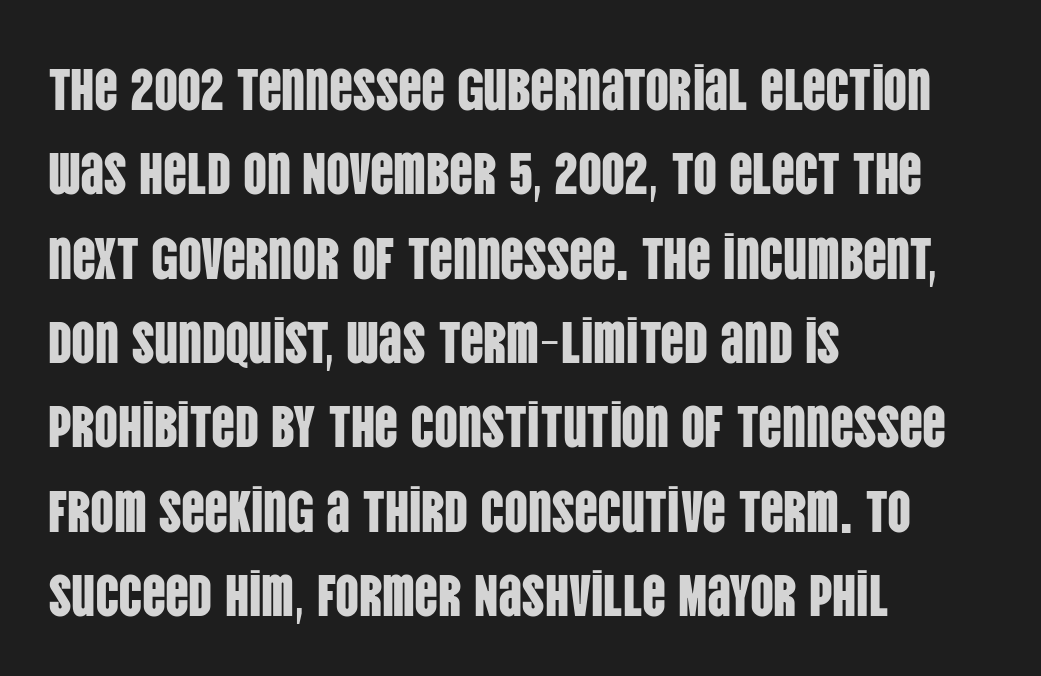
The image shows 59 px condensed sans-serif type, upright; set left-aligned, normal line spacing (1.43x), normal letter spacing, not underlined; low stroke contrast and a large x-height.
